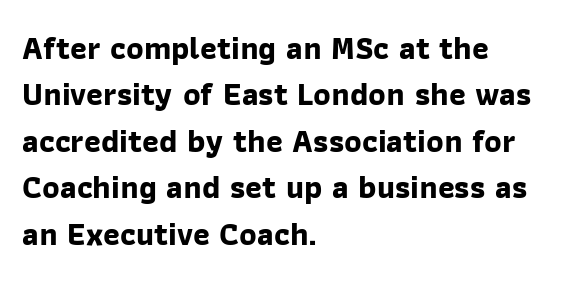
{"serif": "no", "bold": "yes", "weight": "bold", "width": "normal", "stroke_contrast": "low", "x_height": "medium", "monospaced": "no", "underline": "no", "align": "left", "line_spacing": "normal", "line_spacing_ratio": 1.45, "letter_spacing": "normal", "letter_spacing_em": 0.0, "glyph_px": 32}
